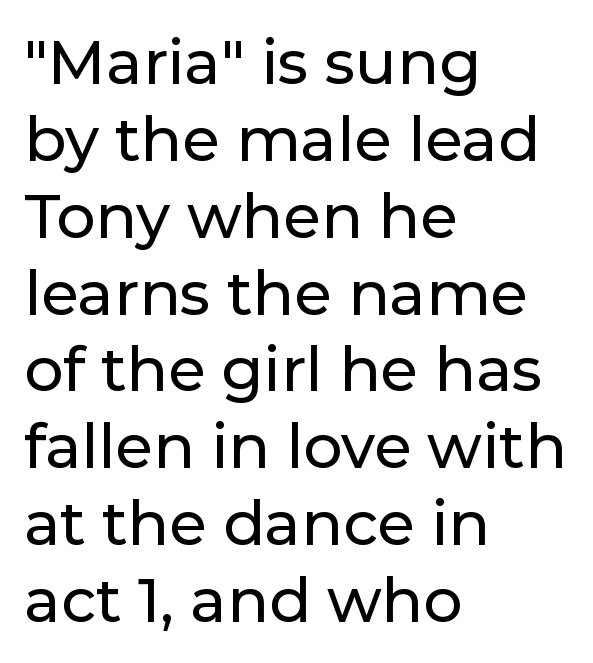
Q: Is the text italic (slanted)? A: No, it is upright.
Q: Is the typeface a serif or a sans-serif typeface? A: Sans-serif.
Q: Is the text underlined? A: No.
Q: How is the paragraph aligned? A: Left-aligned.
Q: Is the spacing between letters normal or unusually wide? A: Normal.
Q: Is the spacing between lines tight, normal or loose? A: Normal.
Q: Width (condensed, normal, or wide)? A: Normal.
Q: Stroke contrast? A: Low.
Q: x-height? A: Medium.
Q: Monospaced? A: No.
